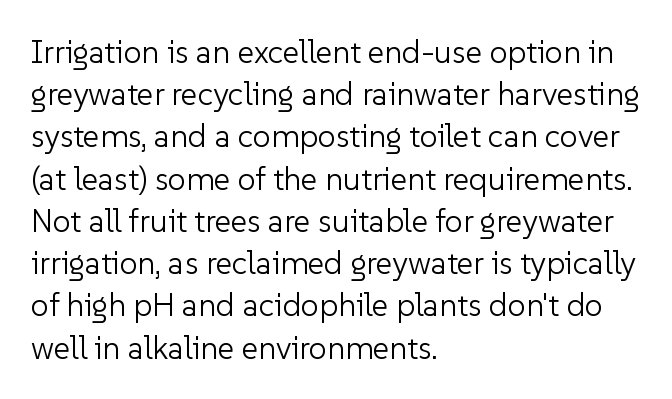
The paragraph shown leans on its left margin. Characters remain perfectly vertical along every line. The passage shown has conventional tracking throughout. Nothing heavy about these letters — not bold at all. These lines are composed in type without serifs. Only glyphs here, with clear space below each row.
